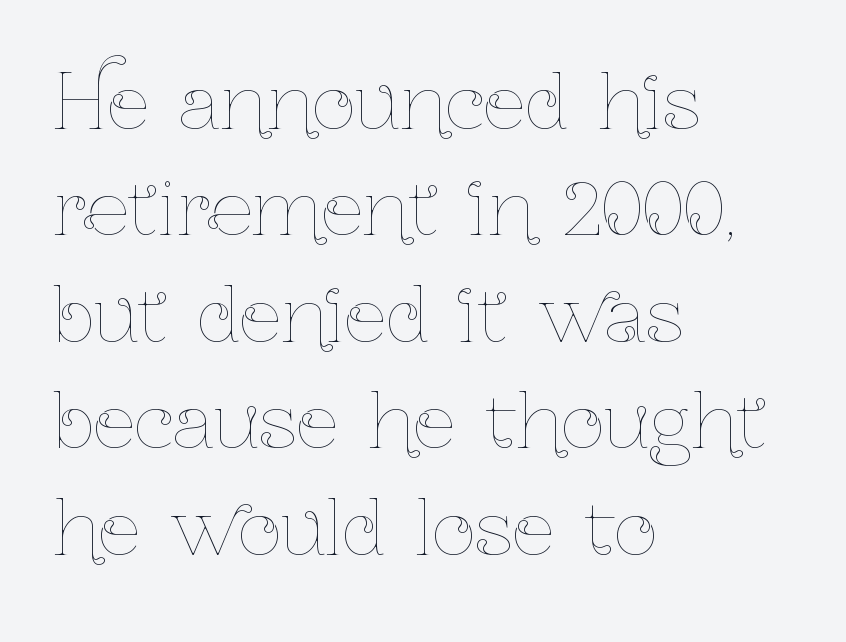
The image shows 75 px thin, condensed type, upright; set left-aligned, normal line spacing (1.42x), normal letter spacing, not underlined; low stroke contrast and a medium x-height.
